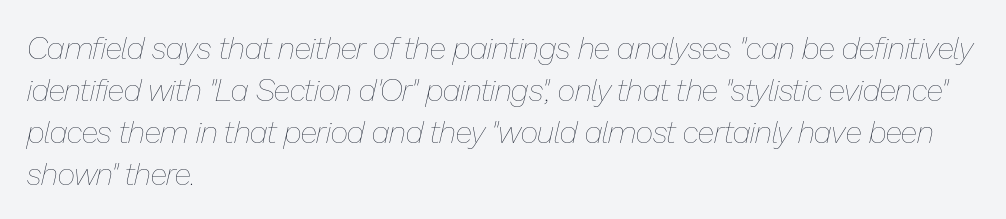
Q: Is the text bold? A: No.
Q: Is the text italic (slanted)? A: Yes, it leans right by about 13 degrees.
Q: Is the text underlined? A: No.
Q: How is the paragraph aligned? A: Left-aligned.
Q: Is the spacing between letters normal or unusually wide? A: Normal.
Q: Is the spacing between lines tight, normal or loose? A: Normal.
Q: Width (condensed, normal, or wide)? A: Normal.
Q: Stroke contrast? A: Low.
Q: x-height? A: Medium.
Q: Monospaced? A: No.
